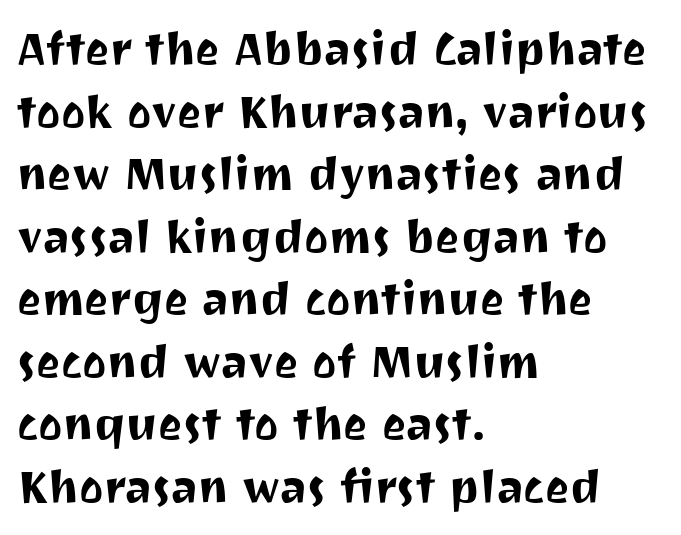
Q: Is the text italic (slanted)? A: No, it is upright.
Q: Is the typeface a serif or a sans-serif typeface? A: Sans-serif.
Q: Is the text underlined? A: No.
Q: How is the paragraph aligned? A: Left-aligned.
Q: Is the spacing between letters normal or unusually wide? A: Normal.
Q: Is the spacing between lines tight, normal or loose? A: Normal.
Q: Width (condensed, normal, or wide)? A: Normal.
Q: Stroke contrast? A: Medium.
Q: x-height? A: Medium.
Q: Monospaced? A: No.
